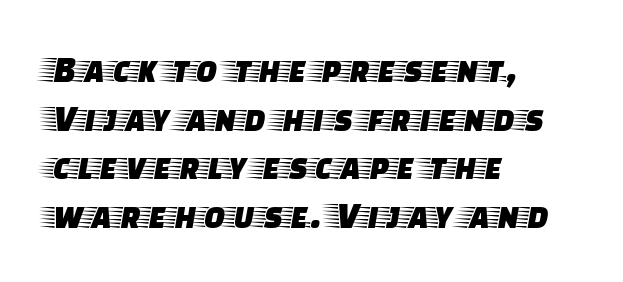
{"serif": "yes", "width": "wide", "stroke_contrast": "low", "x_height": "large", "monospaced": "no", "underline": "no", "align": "left", "line_spacing": "normal", "line_spacing_ratio": 1.25, "letter_spacing": "normal", "letter_spacing_em": 0.0, "glyph_px": 39}
